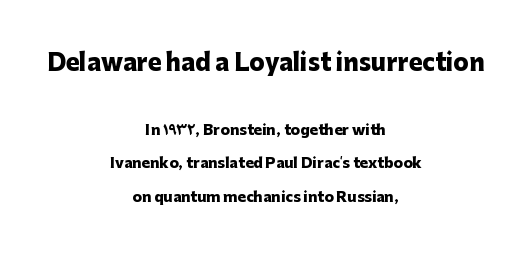
Q: Is the text bold? A: Yes.
Q: Is the text italic (slanted)? A: No, it is upright.
Q: Is the text underlined? A: No.
Q: How is the paragraph aligned? A: Centered.
Q: Is the spacing between letters normal or unusually wide? A: Normal.
Q: Is the spacing between lines tight, normal or loose? A: Loose.
Q: Which block of text is set in a larger size, the first (top) or the second (bottom)? A: The first (top) one.
